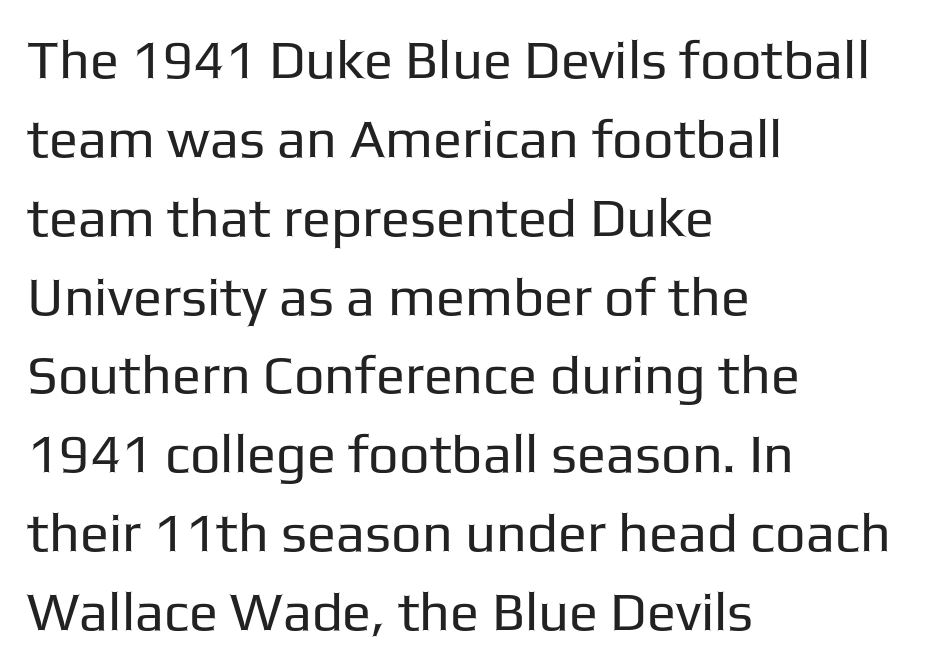
{"serif": "no", "italic": "no", "bold": "no", "weight": "regular", "width": "normal", "stroke_contrast": "low", "x_height": "medium", "monospaced": "no", "underline": "no", "align": "left", "line_spacing": "normal", "line_spacing_ratio": 1.46, "letter_spacing": "normal", "letter_spacing_em": 0.0, "glyph_px": 54}
